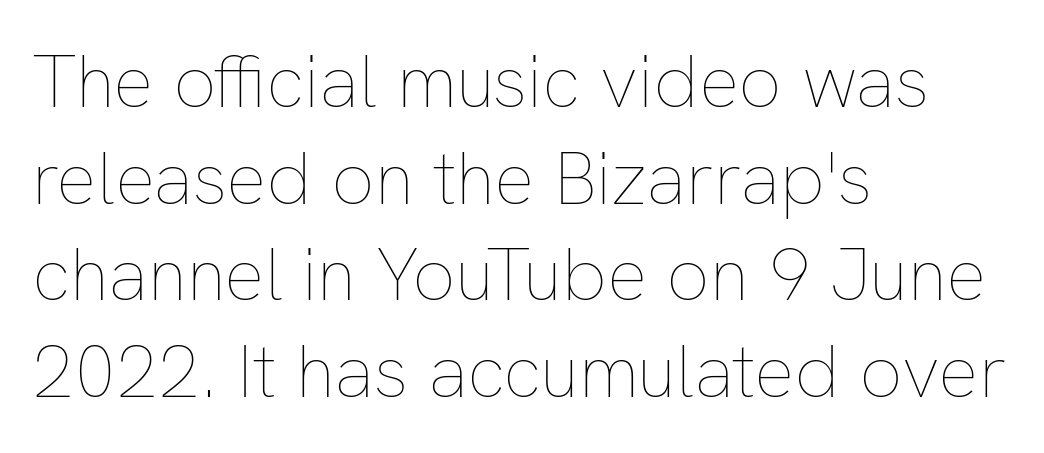
The font's upright variant was chosen for this text. The space between consecutive lines is moderate. The paragraph shown leans on its left margin. No chunkiness to these letters — they're not bold.
